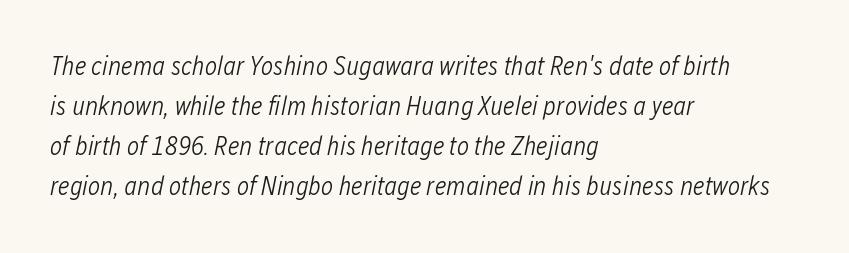
The image shows 26 px text type, italic (leaning right); set left-aligned, normal line spacing (1.54x), normal letter spacing, not underlined.
